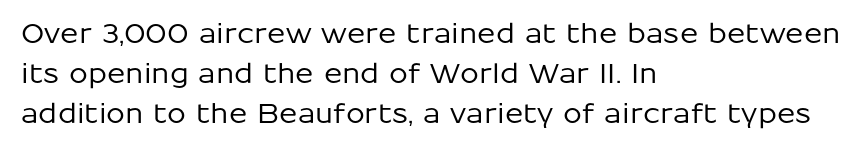
{"italic": "no", "underline": "no", "align": "left", "line_spacing": "normal", "line_spacing_ratio": 1.48, "letter_spacing": "normal", "letter_spacing_em": 0.0, "glyph_px": 27}
